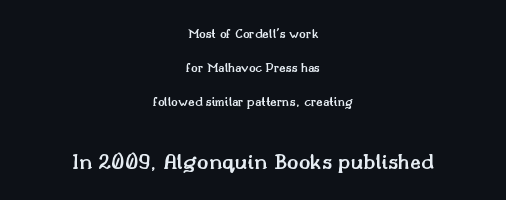
The passage shown stacks its lines with a broad gap. Compared with typical body copy, the letter spacing here is the same. In CSS terms this would be text-align: center. Does the bottom block carry the larger type? Yes, it does. These words are printed semibold, heavier than regular yet not bold. Ordinary non-slanted type is in use.
